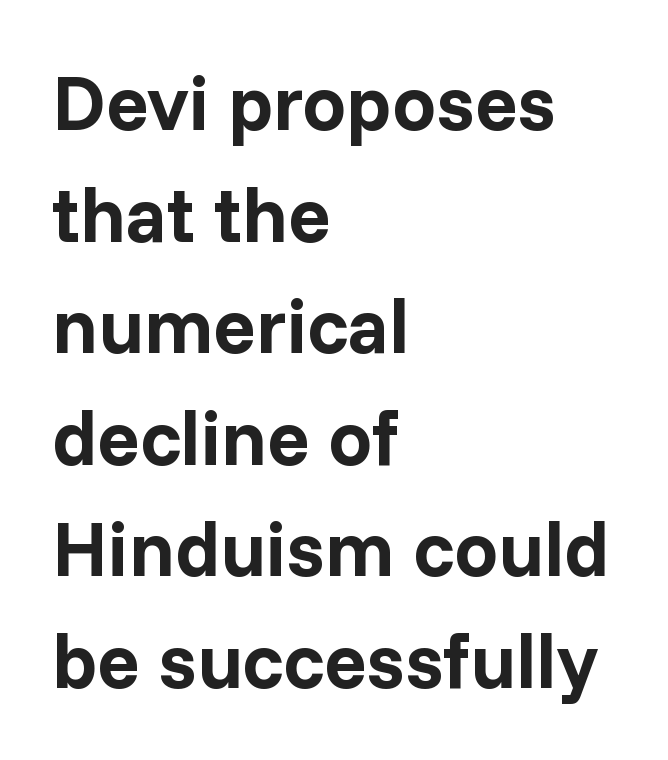
Q: Is the text bold? A: Yes.
Q: Is the text italic (slanted)? A: No, it is upright.
Q: Is the typeface a serif or a sans-serif typeface? A: Sans-serif.
Q: Is the text underlined? A: No.
Q: How is the paragraph aligned? A: Left-aligned.
Q: Is the spacing between letters normal or unusually wide? A: Normal.
Q: Is the spacing between lines tight, normal or loose? A: Normal.
Q: Width (condensed, normal, or wide)? A: Normal.
Q: Stroke contrast? A: Low.
Q: x-height? A: Medium.
Q: Monospaced? A: No.
